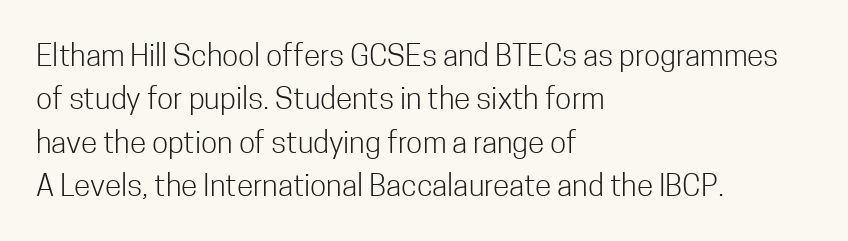
Left-aligned paragraph, ragged on the right. The rendering uses natural spacing where letterforms have individual widths. Check under the words: just untouched page. The designer went with a sans here, leaving each stem footless.
